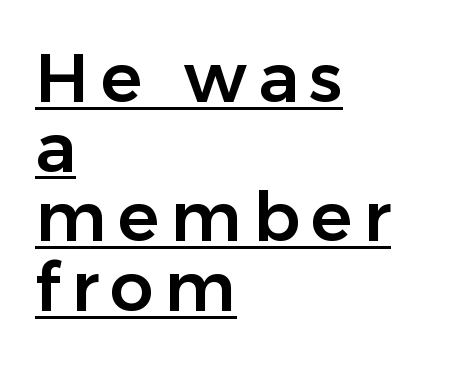
The image shows 69 px sans-serif type, upright; set left-aligned, tight line spacing (1.01x), underlined; low stroke contrast and a medium x-height.
